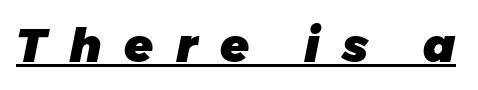
The image shows 47 px heavy type, italic (leaning right); set unusually wide letter spacing (+0.48 em), underlined; low stroke contrast and a medium x-height.
